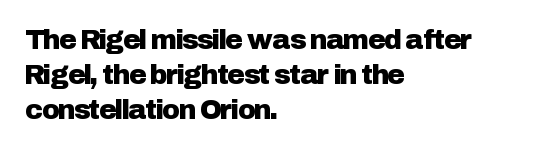
{"italic": "no", "underline": "no", "align": "left", "line_spacing": "normal", "line_spacing_ratio": 1.3, "letter_spacing": "normal", "letter_spacing_em": 0.0, "glyph_px": 27}
